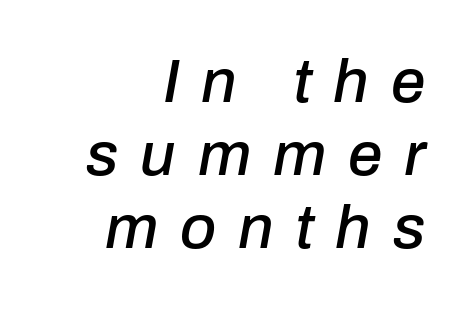
Q: Is the text italic (slanted)? A: Yes, it leans right by about 10 degrees.
Q: Is the text underlined? A: No.
Q: How is the paragraph aligned? A: Right-aligned.
Q: Is the spacing between letters normal or unusually wide? A: Unusually wide.
Q: Width (condensed, normal, or wide)? A: Normal.
Q: Stroke contrast? A: Low.
Q: x-height? A: Medium.
Q: Monospaced? A: No.
